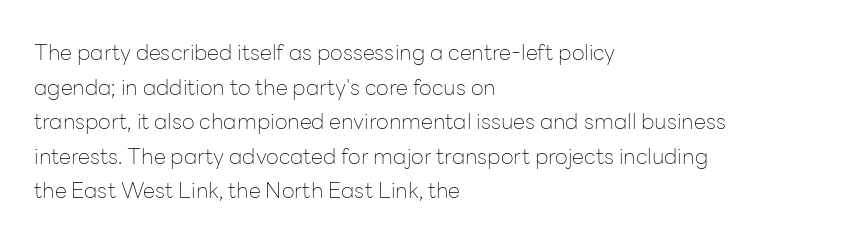
{"italic": "no", "bold": "no", "underline": "no", "align": "left", "line_spacing": "normal", "line_spacing_ratio": 1.57, "letter_spacing": "normal", "letter_spacing_em": 0.0, "glyph_px": 22}
